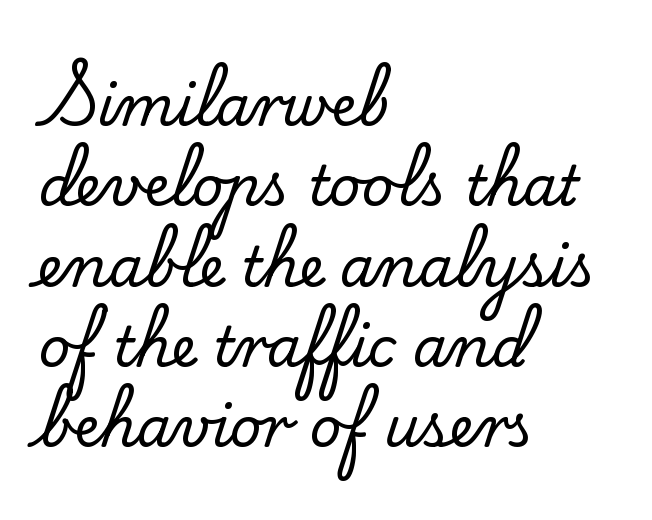
Q: Is the text italic (slanted)? A: Yes.
Q: Is the typeface a serif or a sans-serif typeface? A: Serif.
Q: Is the text underlined? A: No.
Q: How is the paragraph aligned? A: Left-aligned.
Q: Is the spacing between letters normal or unusually wide? A: Normal.
Q: Is the spacing between lines tight, normal or loose? A: Normal.
Q: Width (condensed, normal, or wide)? A: Normal.
Q: Stroke contrast? A: Low.
Q: x-height? A: Small.
Q: Monospaced? A: No.
